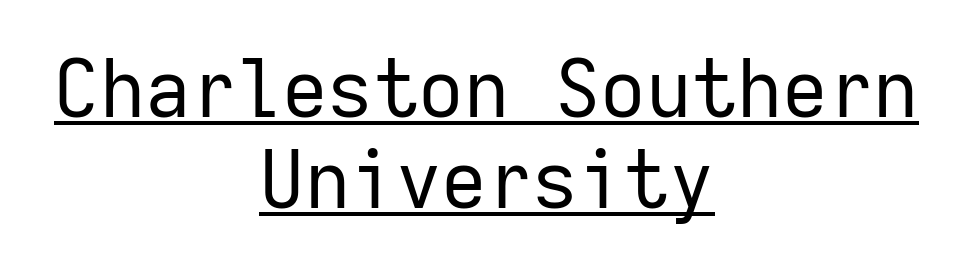
Caption: lettering with a line underneath. Stroke terminals: plain, sans-serif. Weight class: somewhere from thin through regular. The type sits square on the baseline with zero lean.
